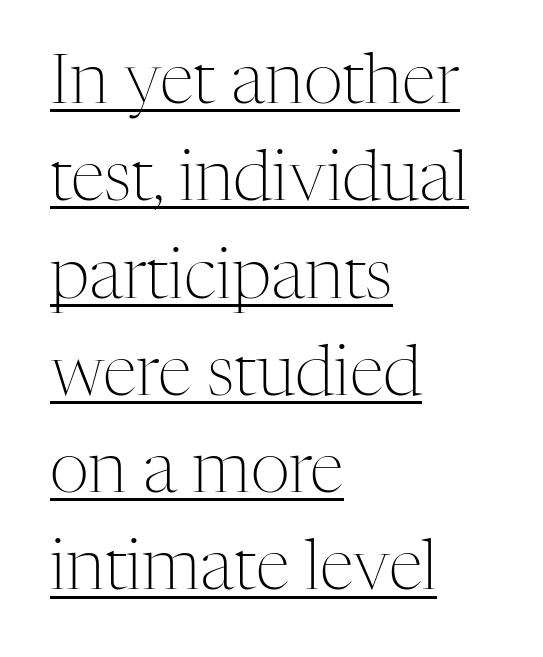
Q: Is the text bold? A: No.
Q: Is the text italic (slanted)? A: No, it is upright.
Q: Is the typeface a serif or a sans-serif typeface? A: Serif.
Q: Is the text underlined? A: Yes.
Q: How is the paragraph aligned? A: Left-aligned.
Q: Is the spacing between letters normal or unusually wide? A: Normal.
Q: Is the spacing between lines tight, normal or loose? A: Normal.
Q: Width (condensed, normal, or wide)? A: Normal.
Q: Stroke contrast? A: Medium.
Q: x-height? A: Medium.
Q: Monospaced? A: No.
